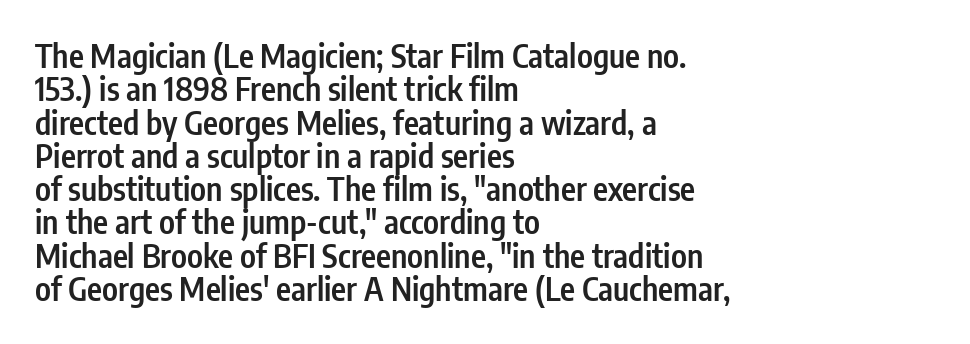
{"serif": "no", "italic": "no", "bold": "semi", "weight": "semibold", "width": "condensed", "stroke_contrast": "low", "x_height": "medium", "monospaced": "no", "underline": "no", "align": "left", "line_spacing": "tight", "line_spacing_ratio": 1.04, "letter_spacing": "normal", "letter_spacing_em": 0.0, "glyph_px": 32}
